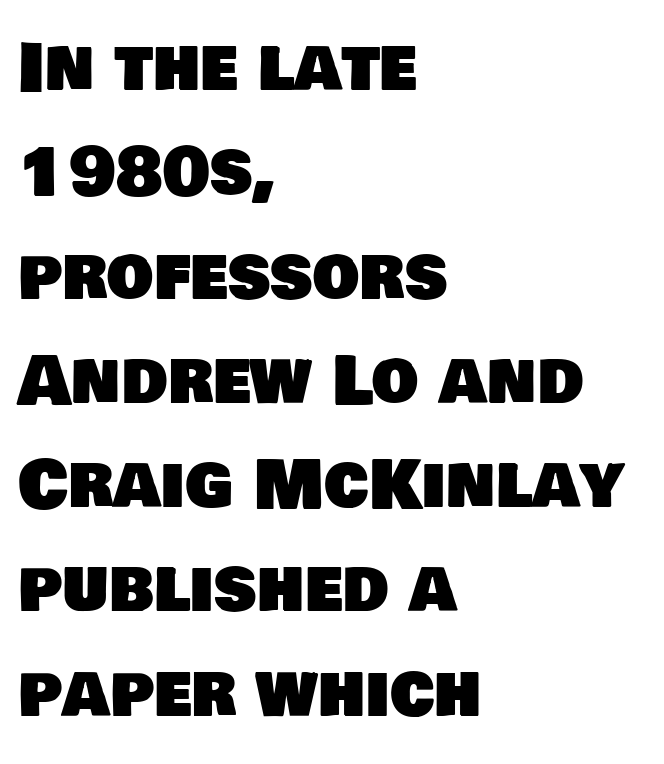
Q: Is the typeface a serif or a sans-serif typeface? A: Sans-serif.
Q: Is the text underlined? A: No.
Q: How is the paragraph aligned? A: Left-aligned.
Q: Is the spacing between letters normal or unusually wide? A: Normal.
Q: Is the spacing between lines tight, normal or loose? A: Normal.
Q: Width (condensed, normal, or wide)? A: Normal.
Q: Stroke contrast? A: Low.
Q: x-height? A: Large.
Q: Monospaced? A: No.
